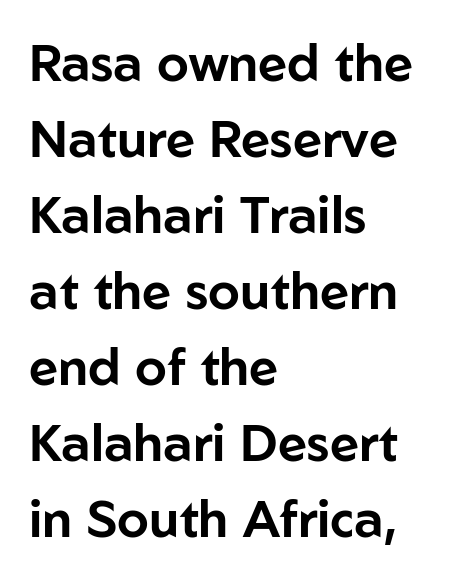
The image shows 51 px sans-serif type, upright; set left-aligned, normal line spacing (1.49x), normal letter spacing, not underlined; low stroke contrast and a medium x-height.
